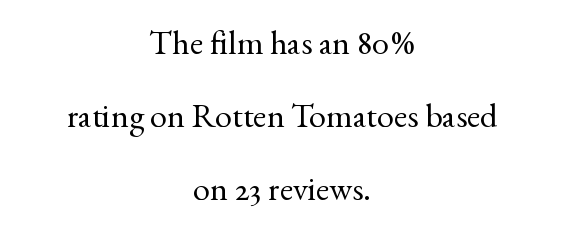
Q: Is the text bold? A: No.
Q: Is the text italic (slanted)? A: No, it is upright.
Q: Is the typeface a serif or a sans-serif typeface? A: Serif.
Q: Is the text underlined? A: No.
Q: How is the paragraph aligned? A: Centered.
Q: Is the spacing between letters normal or unusually wide? A: Normal.
Q: Is the spacing between lines tight, normal or loose? A: Loose.
Q: Width (condensed, normal, or wide)? A: Normal.
Q: x-height? A: Small.
Q: Monospaced? A: No.
